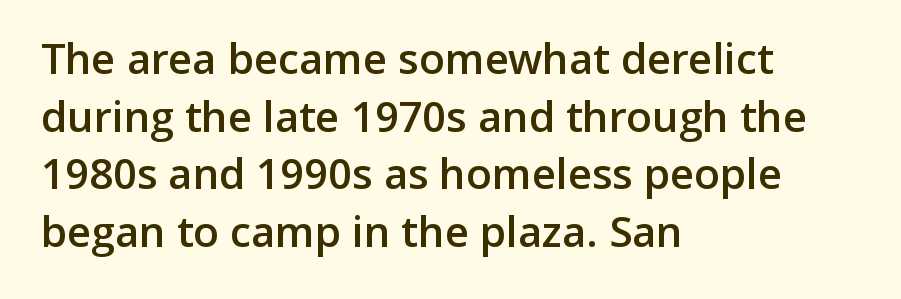
{"serif": "no", "italic": "no", "bold": "semi", "weight": "semibold", "width": "normal", "stroke_contrast": "low", "x_height": "medium", "monospaced": "no", "underline": "no", "align": "left", "line_spacing": "normal", "line_spacing_ratio": 1.37, "letter_spacing": "normal", "letter_spacing_em": 0.0, "glyph_px": 42}
